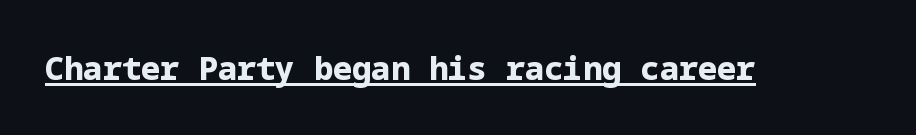
{"serif": "no", "italic": "no", "bold": "yes", "weight": "bold", "width": "normal", "stroke_contrast": "low", "x_height": "medium", "underline": "yes", "letter_spacing": "normal", "letter_spacing_em": 0.0, "glyph_px": 32}
